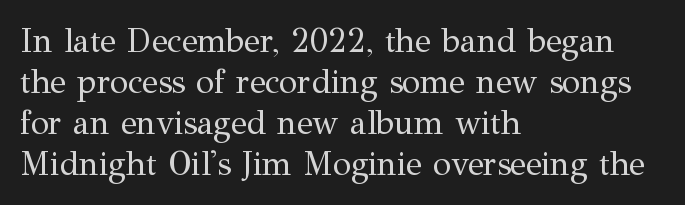
{"serif": "yes", "italic": "no", "bold": "no", "weight": "regular", "width": "normal", "stroke_contrast": "medium", "x_height": "medium", "monospaced": "no", "underline": "no", "align": "left", "line_spacing_ratio": 1.24, "letter_spacing": "normal", "letter_spacing_em": 0.0, "glyph_px": 33}
